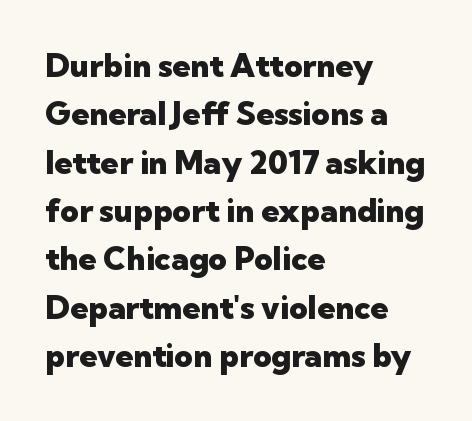
Q: Is the text bold? A: Yes.
Q: Is the text italic (slanted)? A: No, it is upright.
Q: Is the typeface a serif or a sans-serif typeface? A: Sans-serif.
Q: Is the text underlined? A: No.
Q: How is the paragraph aligned? A: Left-aligned.
Q: Is the spacing between letters normal or unusually wide? A: Normal.
Q: Is the spacing between lines tight, normal or loose? A: Normal.
Q: Width (condensed, normal, or wide)? A: Normal.
Q: Stroke contrast? A: Low.
Q: x-height? A: Medium.
Q: Monospaced? A: No.
